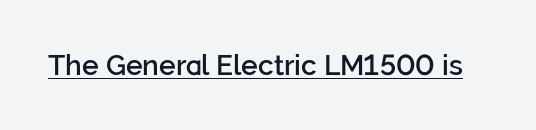
{"serif": "no", "italic": "no", "bold": "semi", "weight": "semibold", "width": "normal", "stroke_contrast": "low", "x_height": "medium", "monospaced": "no", "underline": "yes", "letter_spacing": "normal", "letter_spacing_em": 0.0, "glyph_px": 28}
